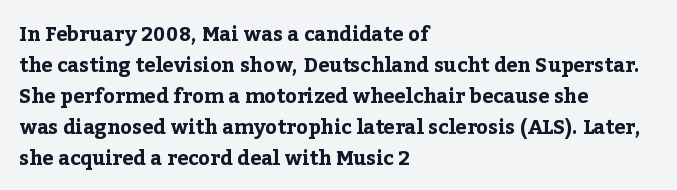
Q: Is the text bold? A: Yes.
Q: Is the text italic (slanted)? A: No, it is upright.
Q: Is the text underlined? A: No.
Q: How is the paragraph aligned? A: Left-aligned.
Q: Is the spacing between letters normal or unusually wide? A: Normal.
Q: Is the spacing between lines tight, normal or loose? A: Normal.
